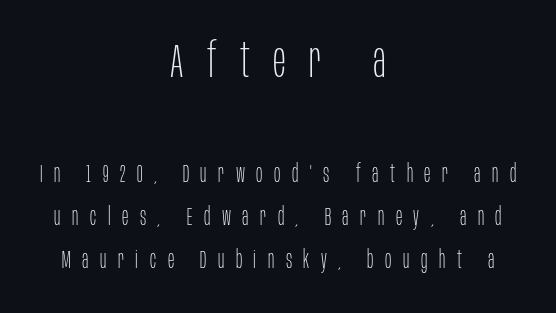
{"serif": "no", "italic": "no", "bold": "no", "weight": "thin", "width": "condensed", "stroke_contrast": "low", "x_height": "large", "monospaced": "no", "underline": "no", "align": "center", "line_spacing_ratio": 1.79, "letter_spacing": "wide", "letter_spacing_em": 0.48, "larger_block": "first", "size_ratio": 2.0, "glyph_px": 48}
